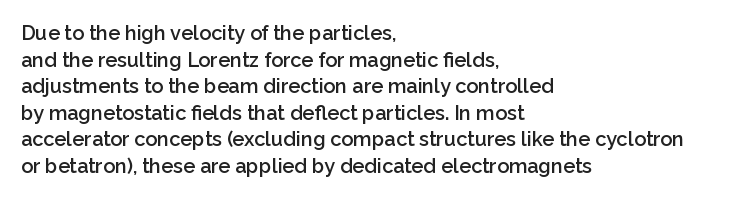
{"italic": "no", "bold": "semi", "underline": "no", "align": "left", "line_spacing": "normal", "line_spacing_ratio": 1.33, "letter_spacing": "normal", "letter_spacing_em": 0.0, "glyph_px": 20}
